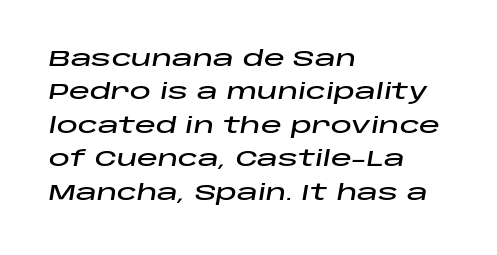
Does extra space separate the letters? No, they use regular spacing. This sample keeps an unexceptional amount of space between lines. The baseline area is clear. These lines stack with their left ends in a neat column.
